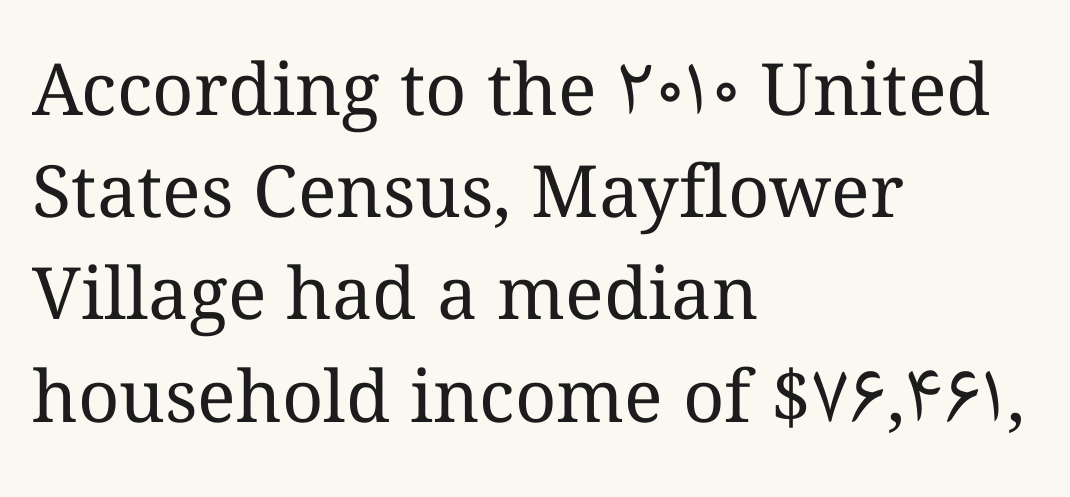
Q: Is the text bold? A: No.
Q: Is the text italic (slanted)? A: No, it is upright.
Q: Is the text underlined? A: No.
Q: How is the paragraph aligned? A: Left-aligned.
Q: Is the spacing between letters normal or unusually wide? A: Normal.
Q: Is the spacing between lines tight, normal or loose? A: Normal.
Q: Width (condensed, normal, or wide)? A: Normal.
Q: Stroke contrast? A: Medium.
Q: x-height? A: Medium.
Q: Monospaced? A: No.
